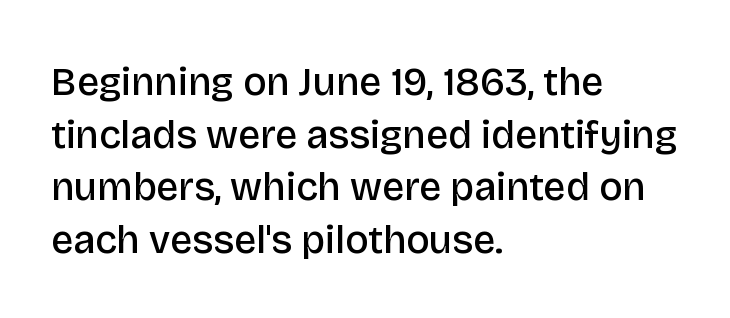
Q: Is the text bold? A: Semi-bold.
Q: Is the text italic (slanted)? A: No, it is upright.
Q: Is the typeface a serif or a sans-serif typeface? A: Sans-serif.
Q: Is the text underlined? A: No.
Q: How is the paragraph aligned? A: Left-aligned.
Q: Is the spacing between letters normal or unusually wide? A: Normal.
Q: Is the spacing between lines tight, normal or loose? A: Normal.
Q: Width (condensed, normal, or wide)? A: Normal.
Q: Stroke contrast? A: Low.
Q: x-height? A: Large.
Q: Monospaced? A: No.
